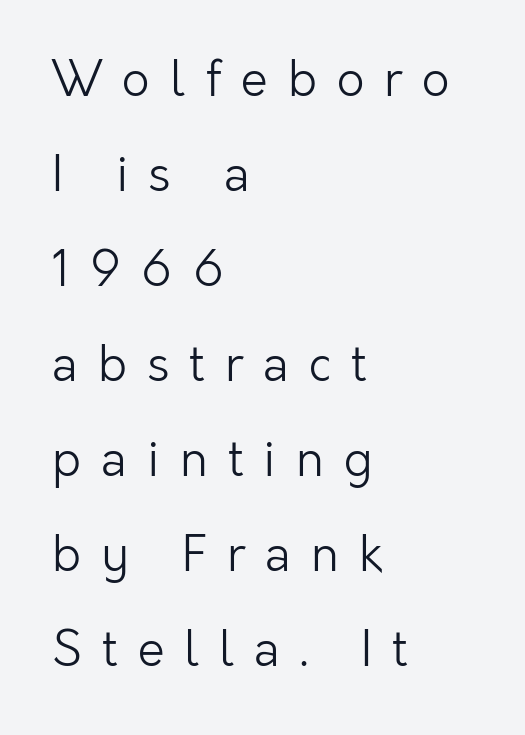
The image shows 48 px light sans-serif type, upright; set left-aligned, loose line spacing (1.98x), unusually wide letter spacing (+0.42 em), not underlined; low stroke contrast and a medium x-height.
